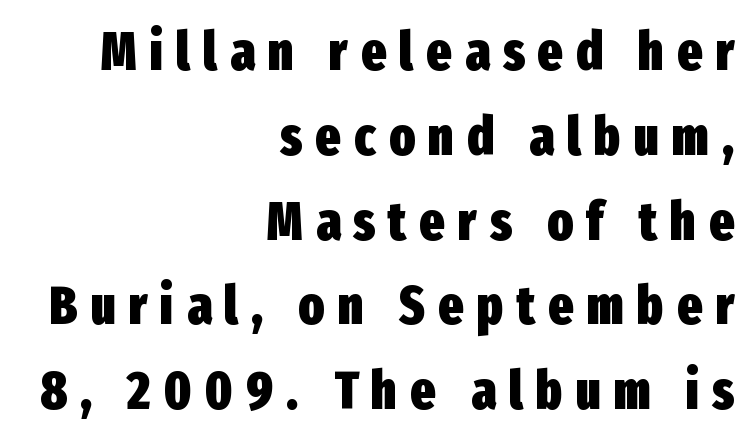
The passage shown is typeset with a sans-serif family. Compared with a flush-left layout, this one pins lines to the opposite, right side. The lettering stays uniformly vertical, giving the passage a roman look. The space beneath each line is pristine and unruled. Typesetter's note: full bold, strokes at maximum text heaviness.
